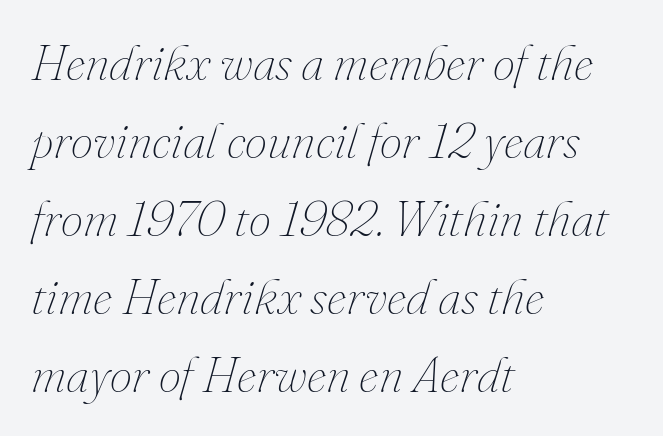
{"italic": "yes", "lean": "right", "slant_degrees": 16, "bold": "no", "weight": "thin", "width": "normal", "stroke_contrast": "medium", "x_height": "small", "monospaced": "no", "underline": "no", "align": "left", "line_spacing": "normal", "line_spacing_ratio": 1.56, "letter_spacing": "normal", "letter_spacing_em": 0.0, "glyph_px": 50}
